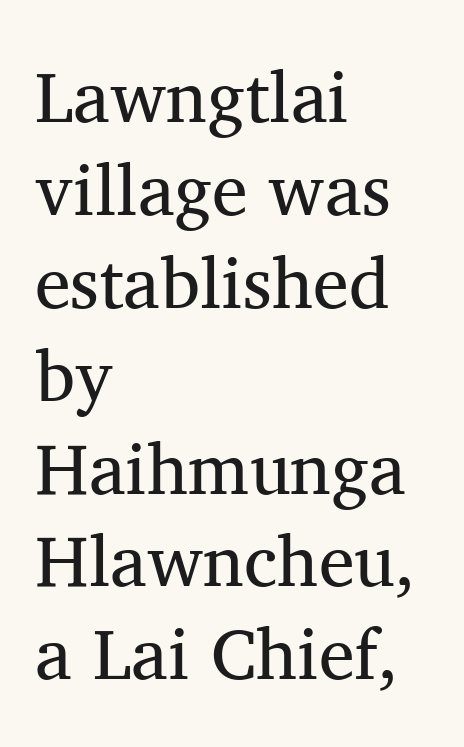
The image shows 72 px regular-weight serif type, upright; set left-aligned, normal line spacing (1.29x), normal letter spacing, not underlined; medium stroke contrast and a medium x-height.
